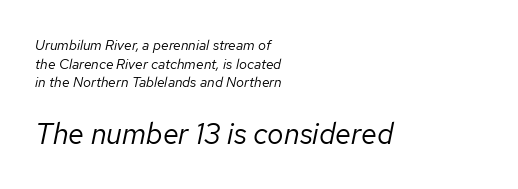
A typesetter would call this leading conventional body-copy spacing. Observe the lean: these are italic letterforms. The rendering uses natural spacing where letterforms have individual widths. The rendering enlarges the type as you move from the upper chunk to the lower. Words appear dense and cohesive because spacing is normal.
